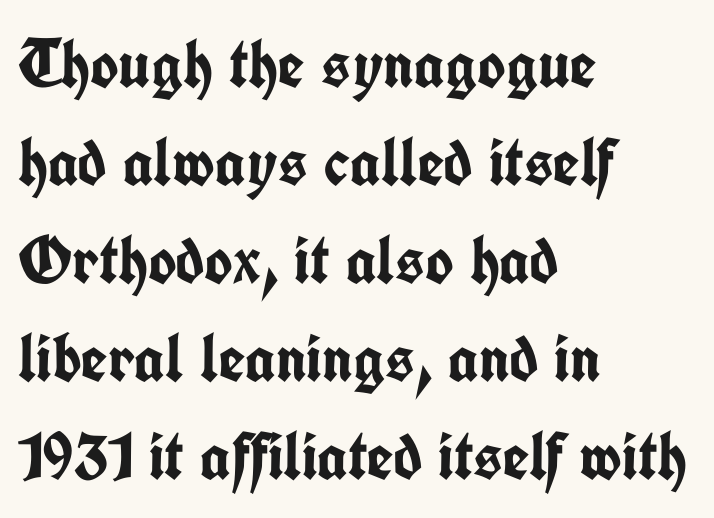
Is this a fixed-width face? No — the glyphs have proportional, varying widths. Any mark beneath the type? The region is blank. The face used here is a sans, in the tradition of grotesques and geometrics. The lines are quadded left. No extra tracking has been applied to these lines.
